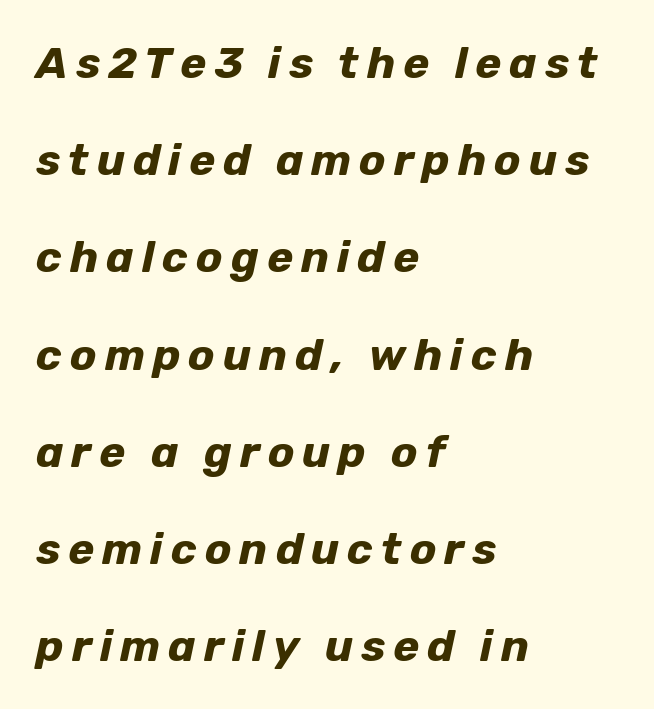
The letters advance in unequal steps, a hallmark of proportional type. Compared with typical paragraphs, the rows here are farther apart. The typesetter chose a ragged-right arrangement here. Weight check: bold — yes, fully. Posture: slanted.
